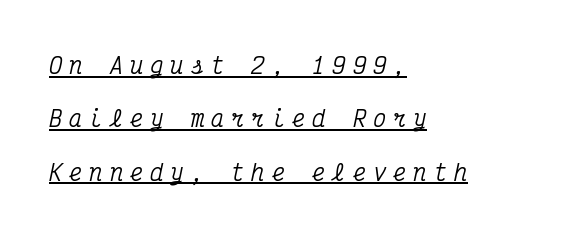
The image shows 22 px text type, italic (leaning right); set left-aligned, loose line spacing (2.43x), unusually wide letter spacing (+0.32 em), underlined.
